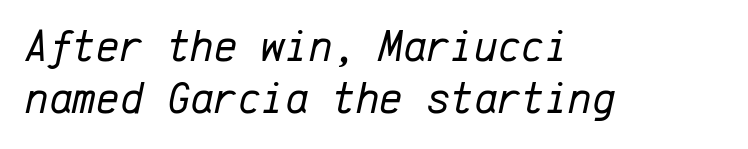
Q: Is the text bold? A: No.
Q: Is the text italic (slanted)? A: Yes, it leans right by about 12 degrees.
Q: Is the text underlined? A: No.
Q: How is the paragraph aligned? A: Left-aligned.
Q: Is the spacing between letters normal or unusually wide? A: Normal.
Q: Width (condensed, normal, or wide)? A: Normal.
Q: Stroke contrast? A: Low.
Q: x-height? A: Medium.
Q: Monospaced? A: Yes.
